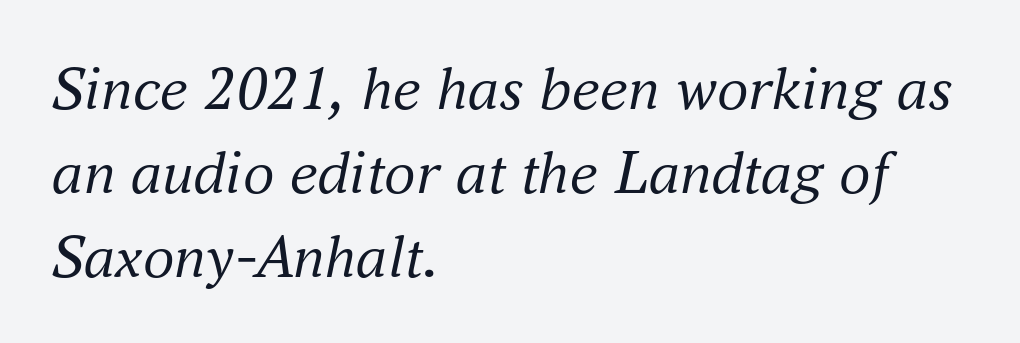
The image shows 63 px regular-weight serif type, italic (leaning right); set left-aligned, normal line spacing (1.33x), normal letter spacing, not underlined; medium stroke contrast and a small x-height.
